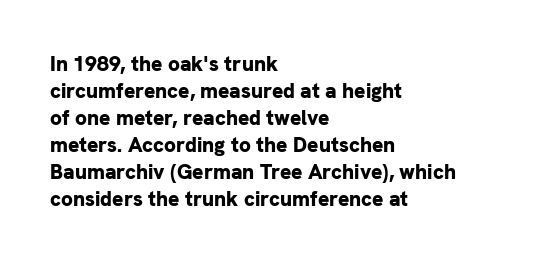
{"italic": "no", "bold": "yes", "underline": "no", "align": "left", "line_spacing": "normal", "line_spacing_ratio": 1.29, "letter_spacing": "normal", "letter_spacing_em": 0.0, "glyph_px": 21}
